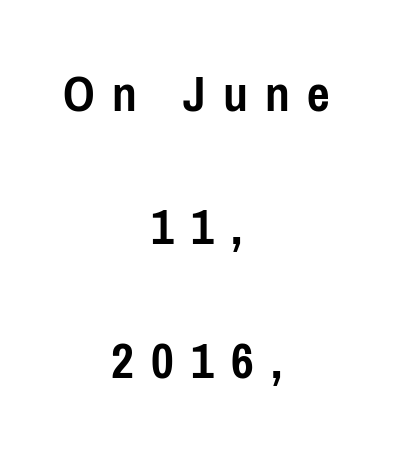
{"serif": "no", "italic": "no", "bold": "yes", "weight": "semibold", "width": "condensed", "stroke_contrast": "low", "x_height": "medium", "monospaced": "no", "underline": "no", "align": "center", "line_spacing": "loose", "line_spacing_ratio": 2.47, "letter_spacing": "wide", "letter_spacing_em": 0.32, "glyph_px": 54}
